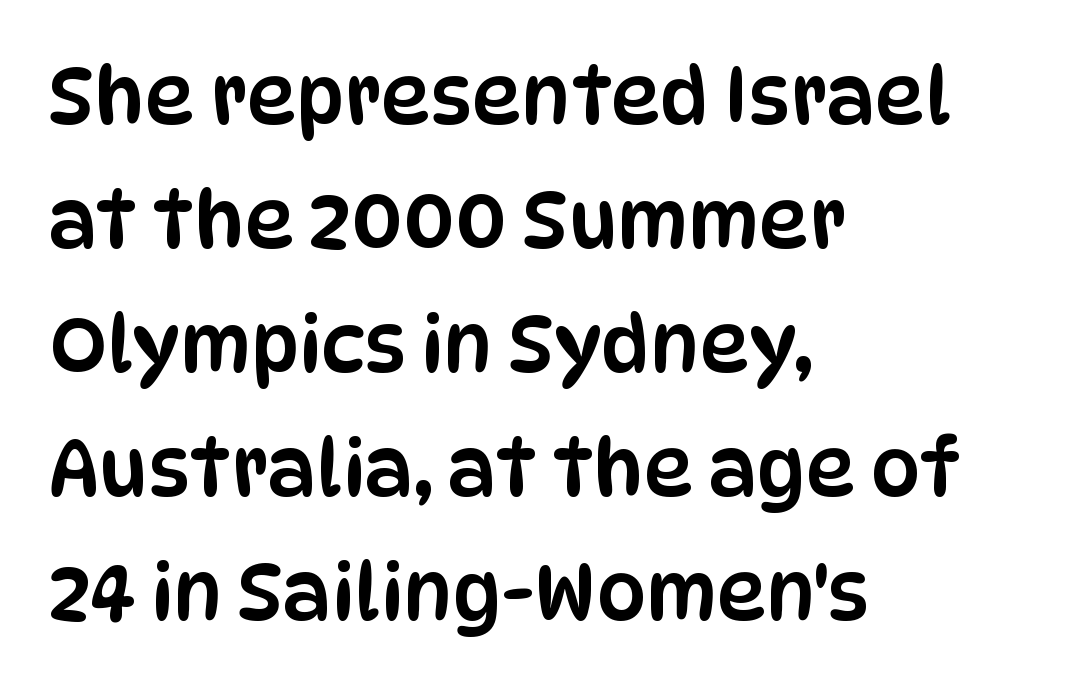
{"serif": "no", "italic": "no", "width": "condensed", "stroke_contrast": "low", "x_height": "large", "monospaced": "no", "underline": "no", "align": "left", "line_spacing": "normal", "line_spacing_ratio": 1.59, "letter_spacing": "normal", "letter_spacing_em": 0.0, "glyph_px": 78}
